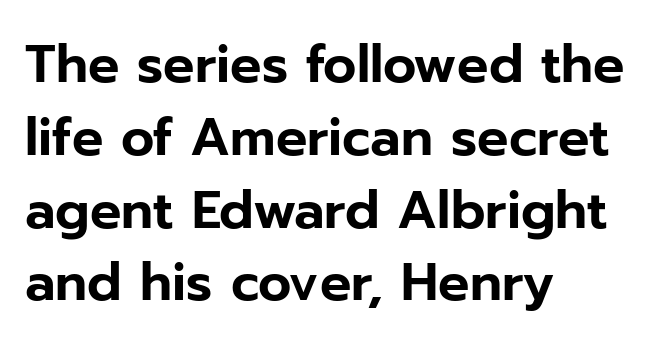
The image shows 52 px sans-serif type, upright; set left-aligned, normal line spacing (1.4x), normal letter spacing, not underlined; low stroke contrast and a medium x-height.
